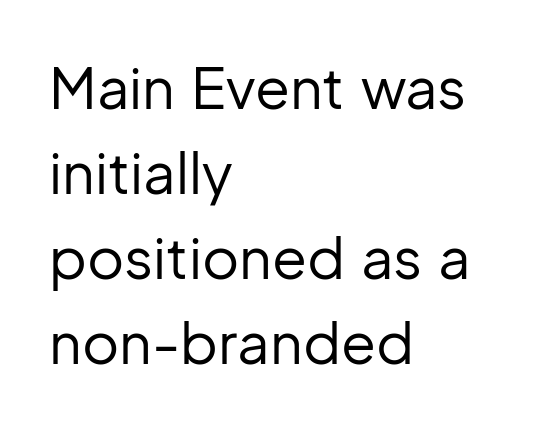
Are there feet on the stems? There aren't — it's a sans. This reads as an unemphasized weight, regular at the heaviest. Descenders hang freely into open space. The face used here is rendered with its standard letterfit. Leading: standard.
